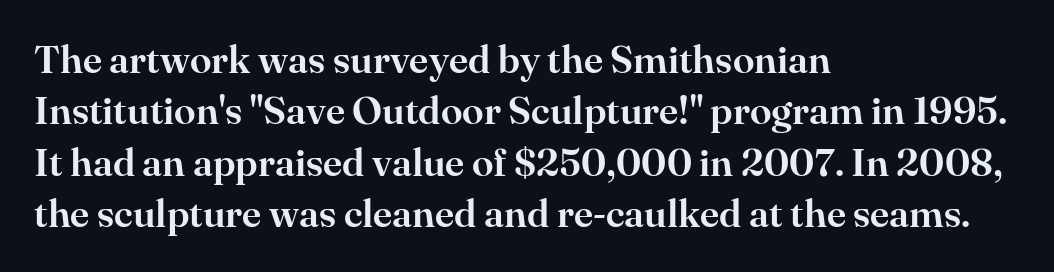
The image shows 39 px serif type, upright; set left-aligned, normal line spacing (1.32x), normal letter spacing, not underlined; high stroke contrast and a small x-height.
